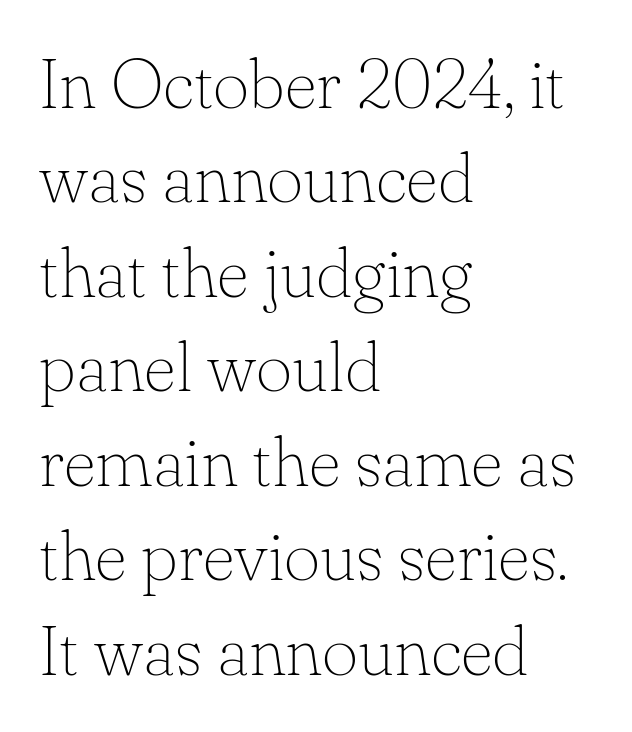
{"serif": "yes", "italic": "no", "bold": "no", "weight": "thin", "width": "normal", "stroke_contrast": "low", "x_height": "small", "monospaced": "no", "underline": "no", "align": "left", "line_spacing": "normal", "line_spacing_ratio": 1.35, "letter_spacing": "normal", "letter_spacing_em": 0.0, "glyph_px": 70}
